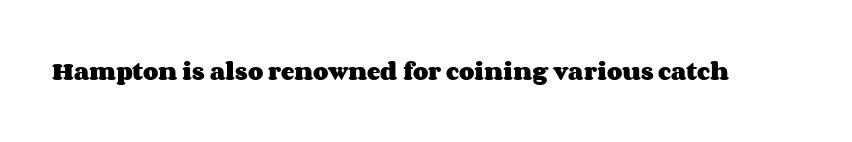
{"italic": "no", "bold": "yes", "underline": "no", "letter_spacing": "normal", "letter_spacing_em": 0.0, "glyph_px": 20}
